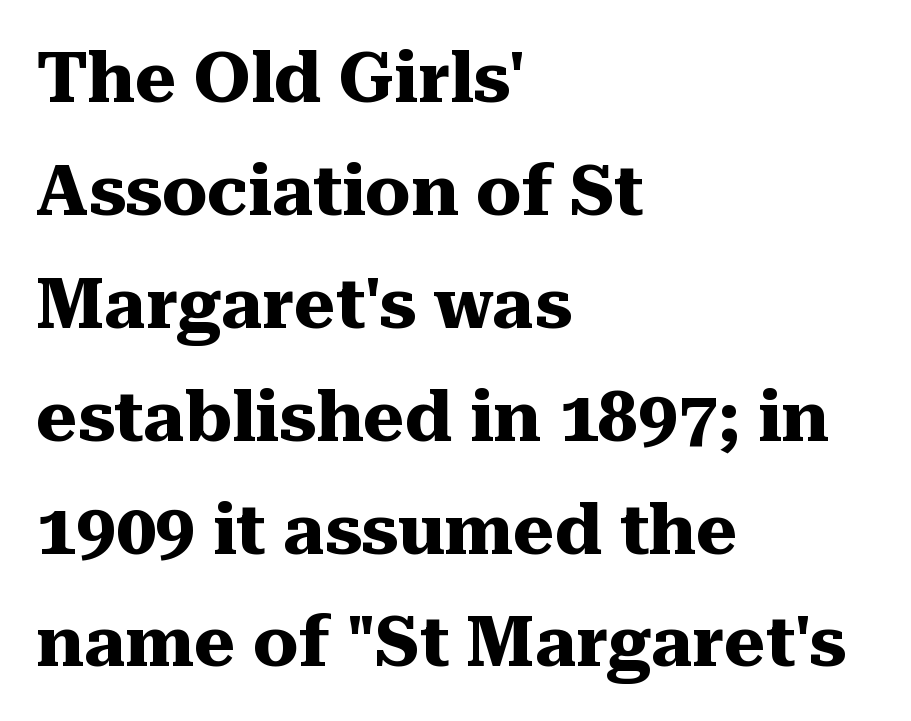
You could not count columns in this text — the font is proportionally spaced. The glyphs in this specimen are seriffed. Each line starts at the same left margin while the right side varies. Posture: upright roman.
